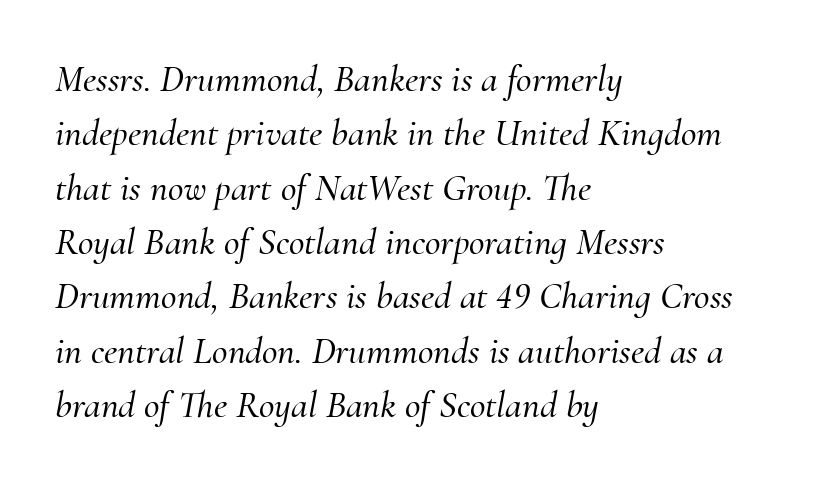
The image shows 38 px serif type, italic (leaning right); set left-aligned, normal line spacing (1.43x), normal letter spacing, not underlined; medium stroke contrast and a small x-height.
